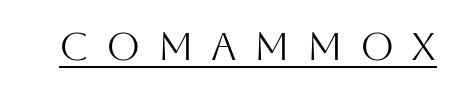
Q: Is the text bold? A: No.
Q: Is the text italic (slanted)? A: No, it is upright.
Q: Is the typeface a serif or a sans-serif typeface? A: Sans-serif.
Q: Is the text underlined? A: Yes.
Q: Is the spacing between letters normal or unusually wide? A: Unusually wide.
Q: Width (condensed, normal, or wide)? A: Normal.
Q: Stroke contrast? A: Medium.
Q: x-height? A: Large.
Q: Monospaced? A: No.
